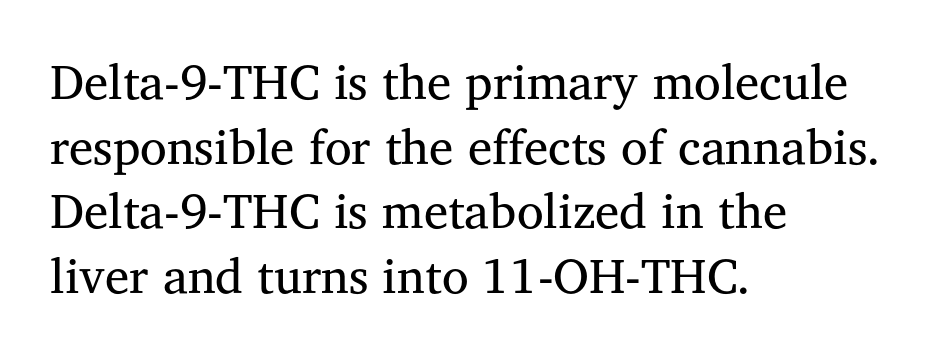
Q: Is the text bold? A: No.
Q: Is the text italic (slanted)? A: No, it is upright.
Q: Is the typeface a serif or a sans-serif typeface? A: Serif.
Q: Is the text underlined? A: No.
Q: How is the paragraph aligned? A: Left-aligned.
Q: Is the spacing between letters normal or unusually wide? A: Normal.
Q: Is the spacing between lines tight, normal or loose? A: Normal.
Q: Width (condensed, normal, or wide)? A: Normal.
Q: Stroke contrast? A: Medium.
Q: x-height? A: Medium.
Q: Monospaced? A: No.
